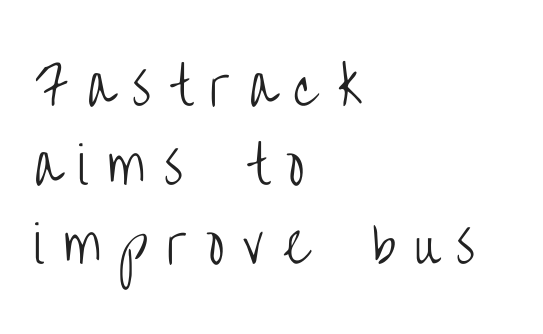
{"serif": "no", "italic": "no", "bold": "no", "weight": "light", "width": "condensed", "stroke_contrast": "low", "x_height": "large", "monospaced": "no", "underline": "no", "align": "left", "line_spacing": "normal", "line_spacing_ratio": 1.55, "letter_spacing": "wide", "letter_spacing_em": 0.37, "glyph_px": 51}
